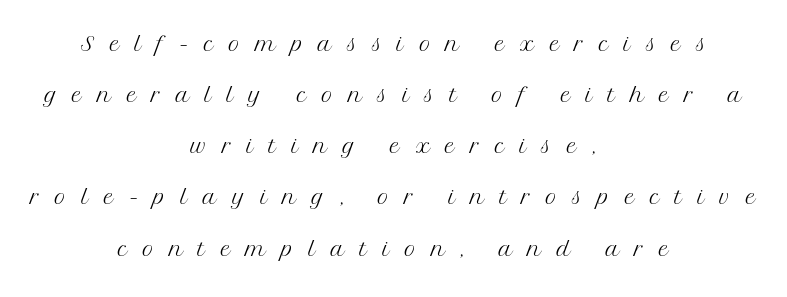
Q: Is the text bold? A: No.
Q: Is the text italic (slanted)? A: Yes.
Q: Is the typeface a serif or a sans-serif typeface? A: Serif.
Q: Is the text underlined? A: No.
Q: How is the paragraph aligned? A: Centered.
Q: Is the spacing between letters normal or unusually wide? A: Unusually wide.
Q: Is the spacing between lines tight, normal or loose? A: Normal.
Q: Width (condensed, normal, or wide)? A: Normal.
Q: Stroke contrast? A: Medium.
Q: x-height? A: Medium.
Q: Monospaced? A: No.
